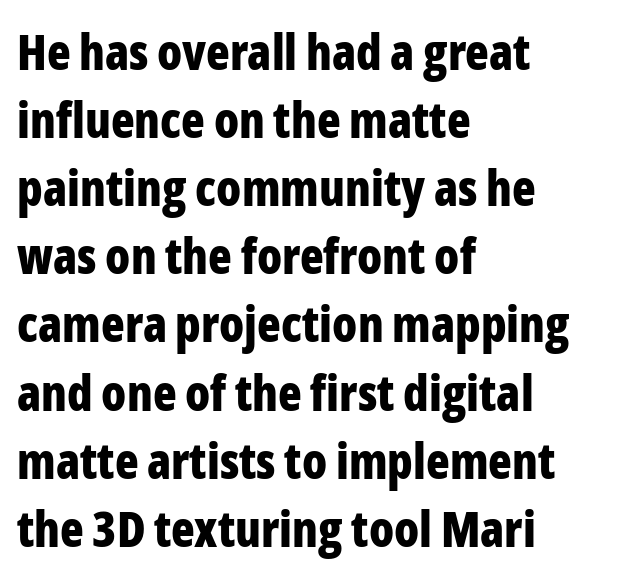
{"serif": "no", "italic": "no", "bold": "yes", "weight": "bold", "width": "condensed", "stroke_contrast": "low", "x_height": "medium", "monospaced": "no", "underline": "no", "align": "left", "line_spacing": "normal", "line_spacing_ratio": 1.39, "letter_spacing": "normal", "letter_spacing_em": 0.0, "glyph_px": 49}
